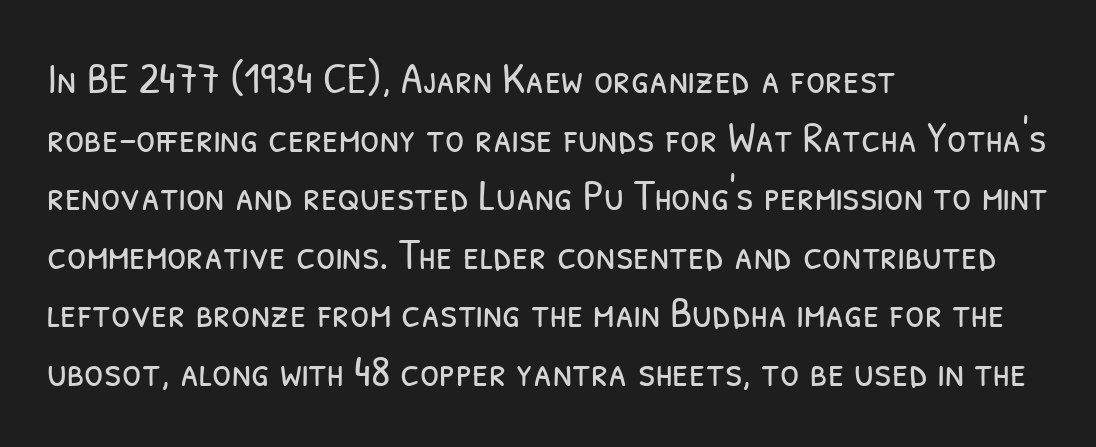
Regarding leading, the lines here are spaced in the standard way. Nothing sits at the stroke ends, so this counts as sans-serif. These lines keep a tight, regular rhythm from letter to letter. This sample is left-justified, so line endings fall wherever the words run out.
